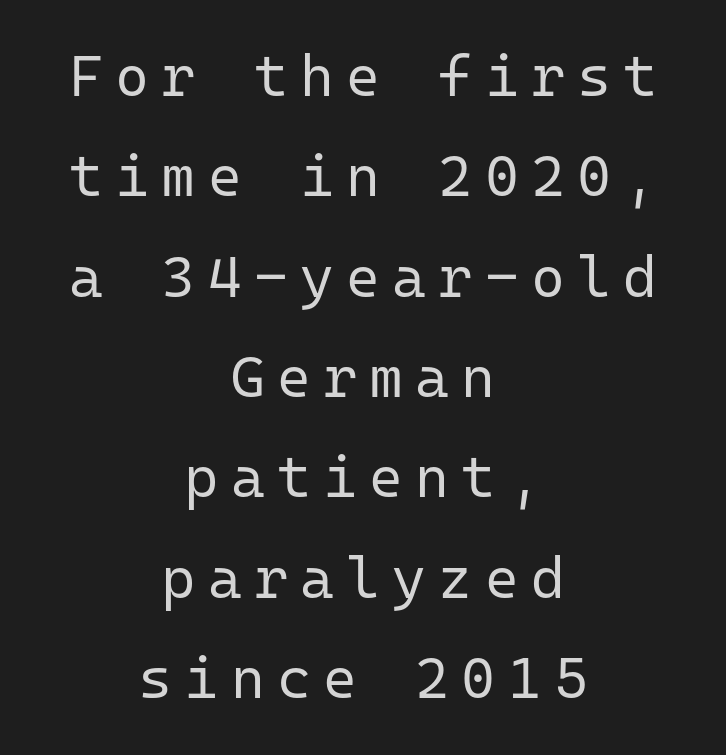
{"serif": "no", "italic": "no", "bold": "no", "weight": "regular", "width": "normal", "stroke_contrast": "low", "x_height": "medium", "monospaced": "yes", "underline": "no", "align": "center", "line_spacing_ratio": 1.73, "letter_spacing": "wide", "letter_spacing_em": 0.21, "glyph_px": 58}
